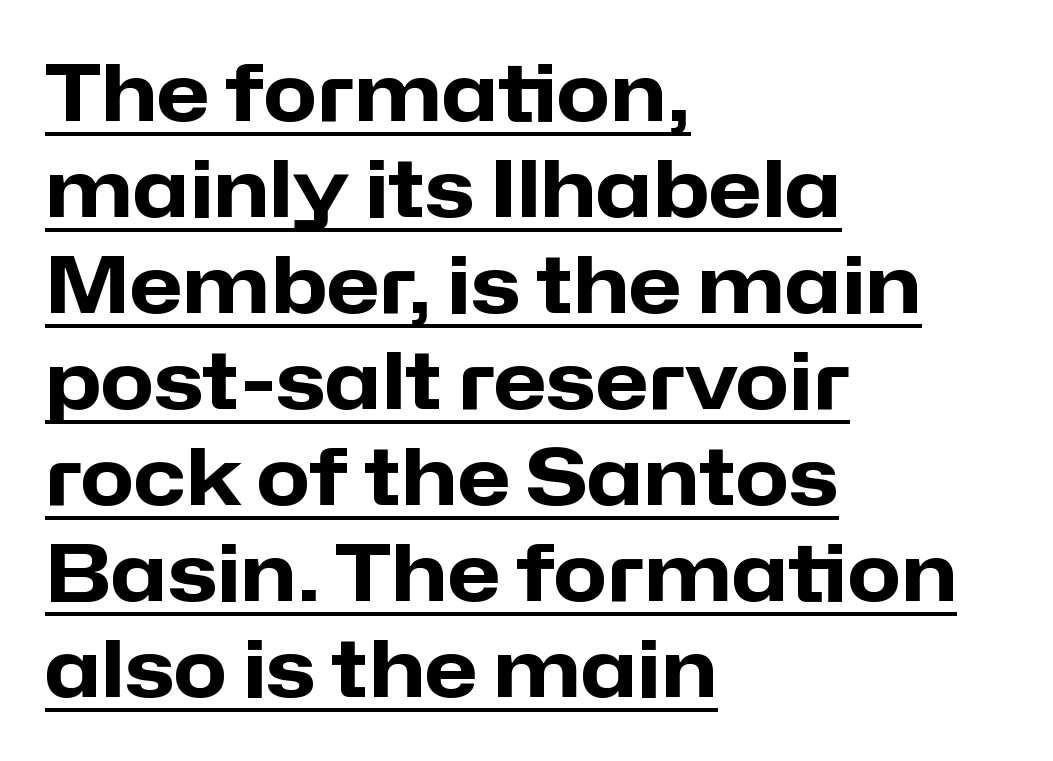
{"serif": "no", "italic": "no", "bold": "yes", "weight": "heavy", "width": "normal", "stroke_contrast": "low", "x_height": "medium", "monospaced": "no", "underline": "yes", "align": "left", "line_spacing_ratio": 1.23, "letter_spacing": "normal", "letter_spacing_em": 0.0, "glyph_px": 78}
